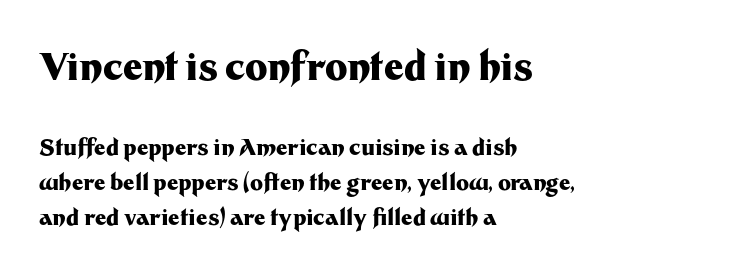
The image shows 38 px heavy sans-serif type, upright; set left-aligned, normal line spacing (1.61x), normal letter spacing, not underlined; the first (top) block is 1.73x larger; medium stroke contrast and a medium x-height.
